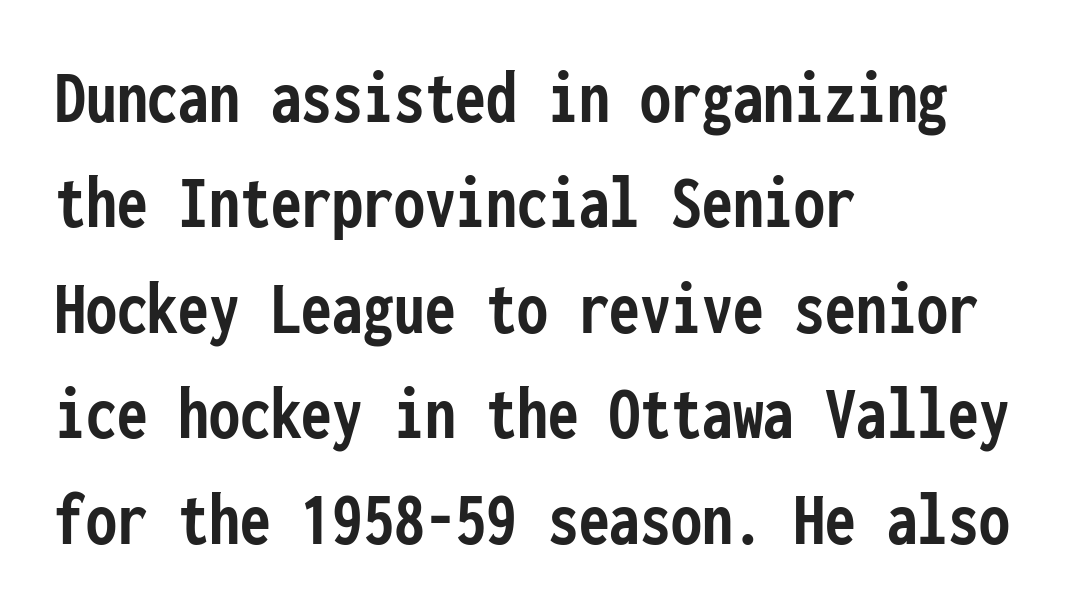
Q: Is the text bold? A: Yes.
Q: Is the text italic (slanted)? A: No, it is upright.
Q: Is the typeface a serif or a sans-serif typeface? A: Sans-serif.
Q: Is the text underlined? A: No.
Q: How is the paragraph aligned? A: Left-aligned.
Q: Is the spacing between letters normal or unusually wide? A: Normal.
Q: Is the spacing between lines tight, normal or loose? A: Normal.
Q: Width (condensed, normal, or wide)? A: Condensed.
Q: Stroke contrast? A: Low.
Q: x-height? A: Medium.
Q: Monospaced? A: Yes.
